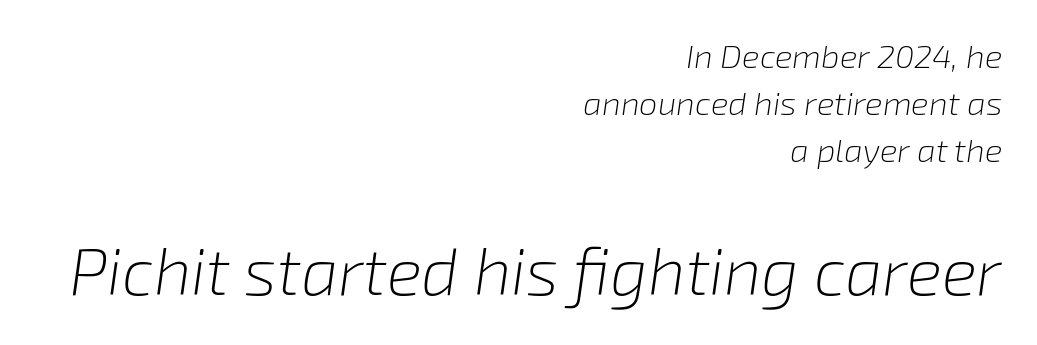
Q: Is the text bold? A: No.
Q: Is the text italic (slanted)? A: Yes, it leans right by about 8 degrees.
Q: Is the text underlined? A: No.
Q: How is the paragraph aligned? A: Right-aligned.
Q: Is the spacing between letters normal or unusually wide? A: Normal.
Q: Is the spacing between lines tight, normal or loose? A: Normal.
Q: Which block of text is set in a larger size, the first (top) or the second (bottom)? A: The second (bottom) one.
Q: Width (condensed, normal, or wide)? A: Normal.
Q: Stroke contrast? A: Low.
Q: x-height? A: Medium.
Q: Monospaced? A: No.
